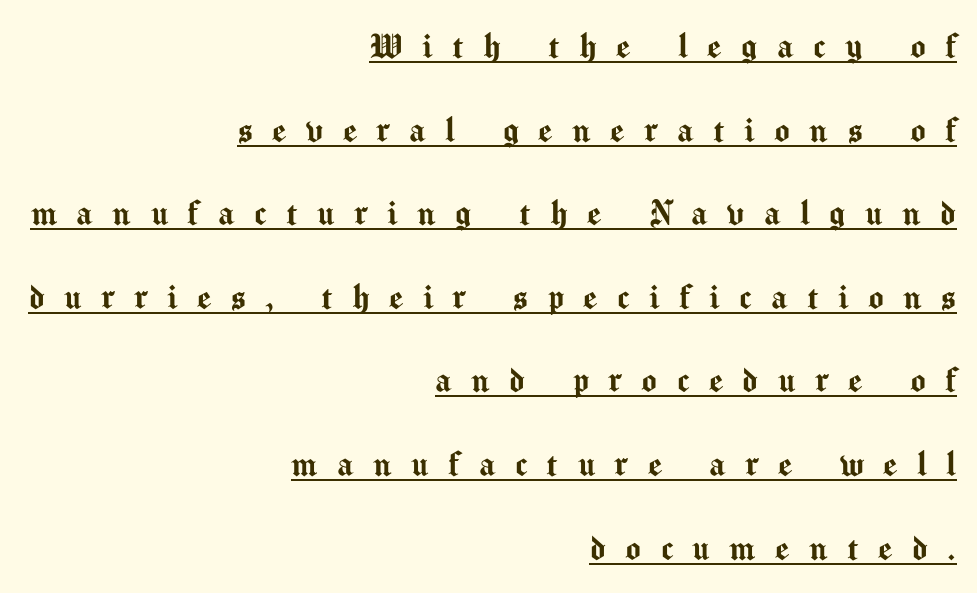
The image shows 40 px sans-serif type, upright; set right-aligned, loose line spacing (2.09x), unusually wide letter spacing (+0.49 em), underlined; medium stroke contrast and a medium x-height.
